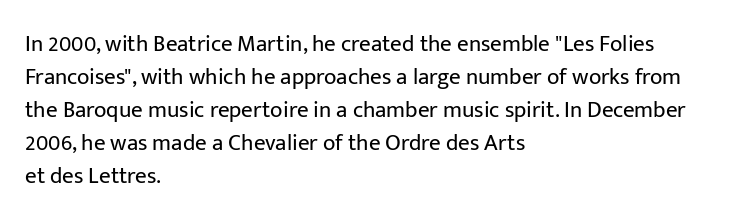
{"italic": "no", "bold": "no", "underline": "no", "align": "left", "line_spacing": "normal", "line_spacing_ratio": 1.44, "letter_spacing": "normal", "letter_spacing_em": 0.0, "glyph_px": 23}
